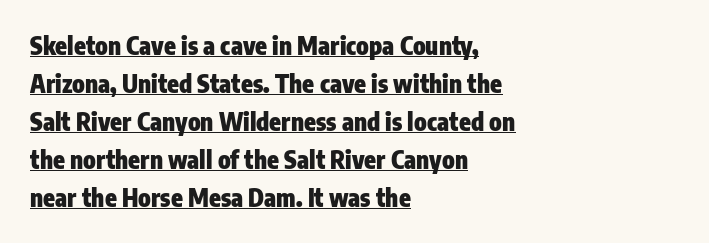
The gaps between neighbouring characters are ordinary and unremarkable. Rendered with straight, roman letterforms. The rag falls on the right side of this text block. Strokes here are thick enough to call this a true bold. Every word sits above its own underline. A typesetter would call this leading conventional body-copy spacing.
